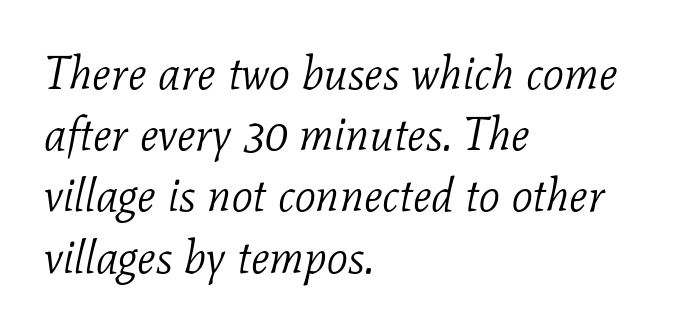
The image shows 46 px light serif type, italic (leaning right); set left-aligned, normal line spacing (1.33x), normal letter spacing, not underlined; low stroke contrast and a medium x-height.
